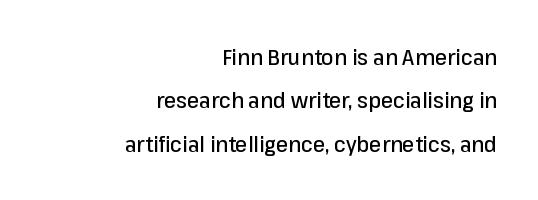
Q: Is the text italic (slanted)? A: No, it is upright.
Q: Is the text underlined? A: No.
Q: How is the paragraph aligned? A: Right-aligned.
Q: Is the spacing between letters normal or unusually wide? A: Normal.
Q: Is the spacing between lines tight, normal or loose? A: Loose.
